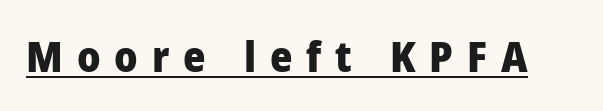
Q: Is the text bold? A: Yes.
Q: Is the text italic (slanted)? A: No, it is upright.
Q: Is the typeface a serif or a sans-serif typeface? A: Sans-serif.
Q: Is the text underlined? A: Yes.
Q: Is the spacing between letters normal or unusually wide? A: Unusually wide.
Q: Width (condensed, normal, or wide)? A: Normal.
Q: Stroke contrast? A: Low.
Q: x-height? A: Medium.
Q: Monospaced? A: No.
